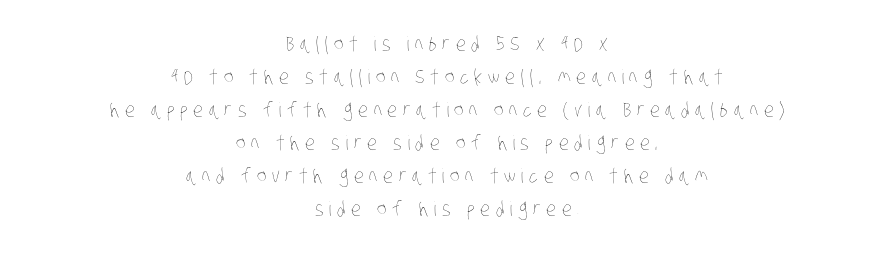
{"bold": "no", "underline": "no", "align": "center", "line_spacing": "normal", "line_spacing_ratio": 1.65, "letter_spacing": "wide", "letter_spacing_em": 0.28, "glyph_px": 20}
